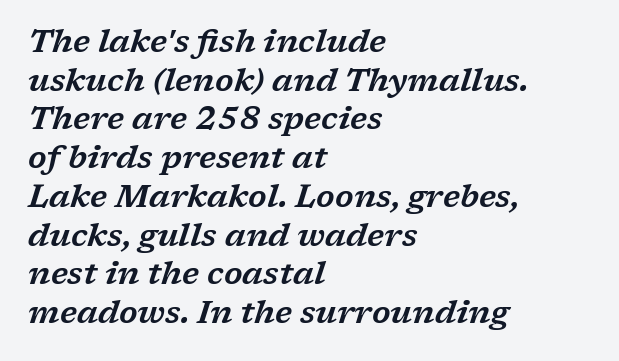
{"serif": "yes", "italic": "yes", "lean": "right", "slant_degrees": 17, "width": "wide", "stroke_contrast": "low", "x_height": "medium", "monospaced": "no", "underline": "no", "align": "left", "line_spacing_ratio": 1.21, "letter_spacing": "normal", "letter_spacing_em": 0.0, "glyph_px": 32}
